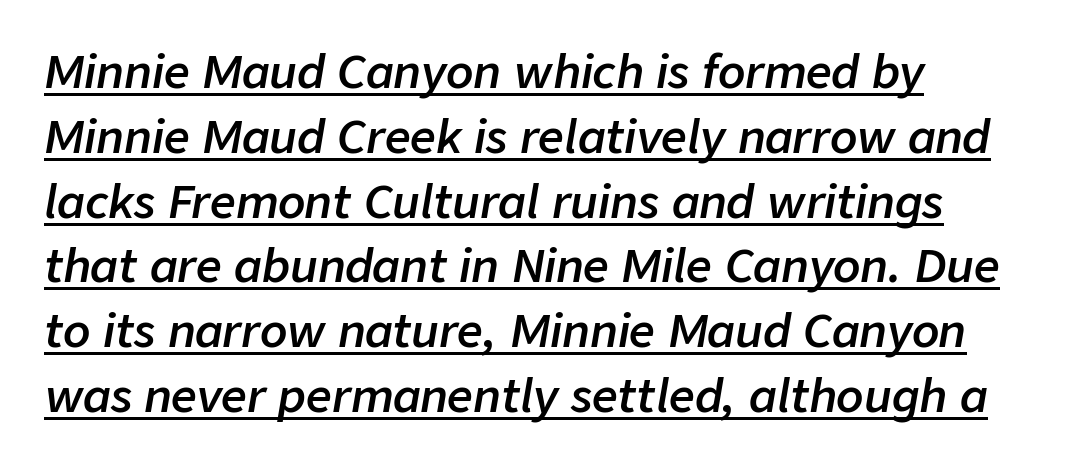
The image shows 45 px semibold type, italic (leaning right); set left-aligned, normal line spacing (1.44x), normal letter spacing, underlined; low stroke contrast and a medium x-height.
